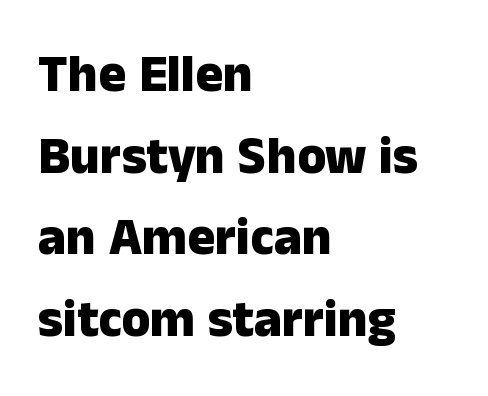
The image shows 52 px heavy sans-serif type, upright; set left-aligned, normal line spacing (1.57x), normal letter spacing, not underlined; low stroke contrast and a medium x-height.
